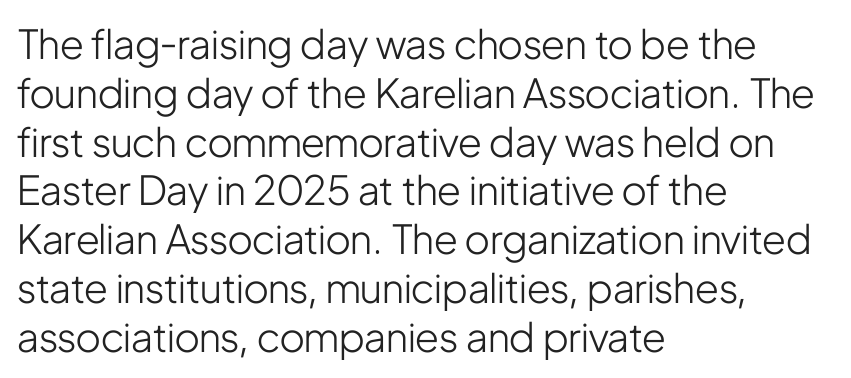
Q: Is the text bold? A: No.
Q: Is the text italic (slanted)? A: No, it is upright.
Q: Is the typeface a serif or a sans-serif typeface? A: Sans-serif.
Q: Is the text underlined? A: No.
Q: How is the paragraph aligned? A: Left-aligned.
Q: Is the spacing between letters normal or unusually wide? A: Normal.
Q: Width (condensed, normal, or wide)? A: Condensed.
Q: Stroke contrast? A: Low.
Q: x-height? A: Medium.
Q: Monospaced? A: No.
